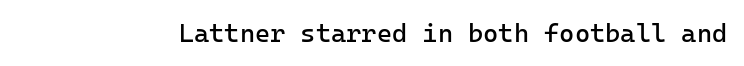
The image shows 26 px text type, upright; set normal letter spacing, not underlined.
